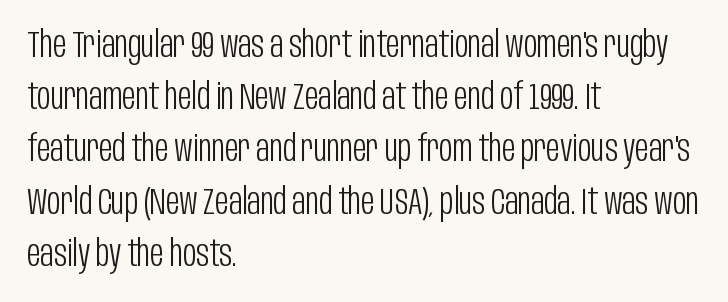
The image shows 37 px light, condensed sans-serif type, upright; set left-aligned, normal line spacing (1.41x), normal letter spacing, not underlined; low stroke contrast and a large x-height.
